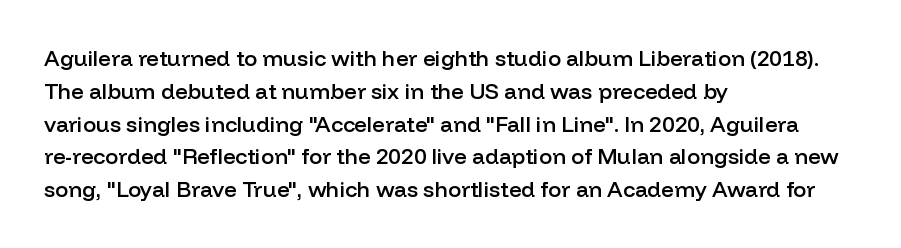
{"italic": "no", "bold": "semi", "underline": "no", "align": "left", "line_spacing": "normal", "line_spacing_ratio": 1.49, "letter_spacing": "normal", "letter_spacing_em": 0.0, "glyph_px": 22}
